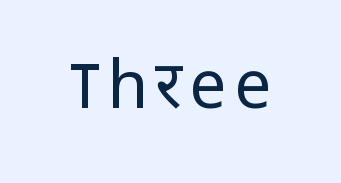
The image shows 66 px regular-weight sans-serif type, upright; set not underlined; low stroke contrast and a medium x-height.
